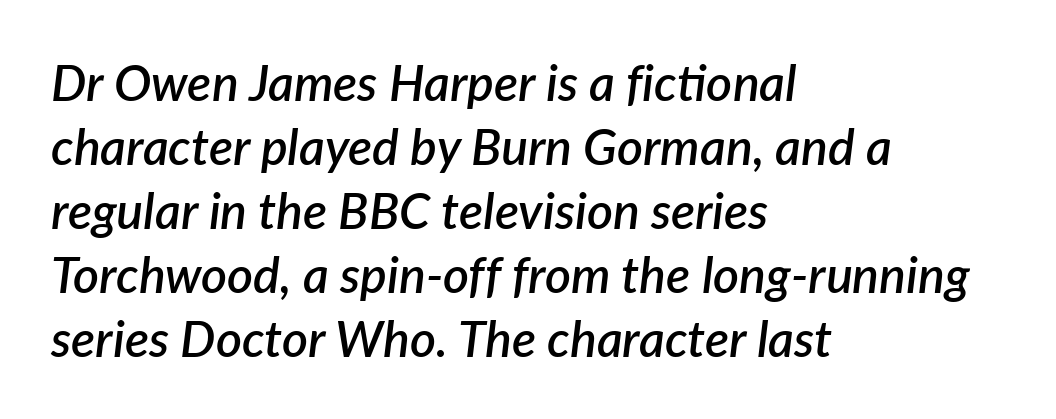
The image shows 50 px semibold type, italic (leaning right); set left-aligned, normal line spacing (1.28x), normal letter spacing, not underlined; low stroke contrast and a medium x-height.
